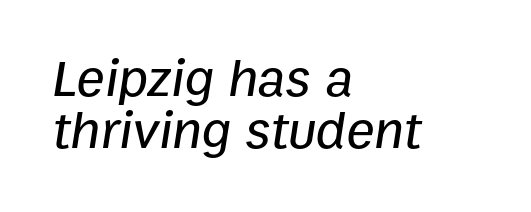
The image shows 53 px text type, italic (leaning right); set left-aligned, tight line spacing (0.98x), normal letter spacing, not underlined; low stroke contrast and a medium x-height.
